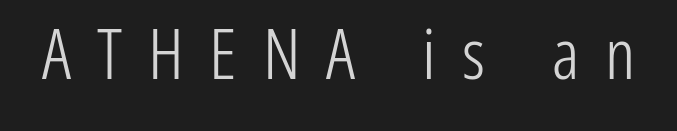
{"serif": "no", "italic": "no", "bold": "no", "weight": "light", "width": "condensed", "stroke_contrast": "low", "x_height": "medium", "monospaced": "no", "underline": "no", "letter_spacing": "wide", "letter_spacing_em": 0.37, "glyph_px": 70}
